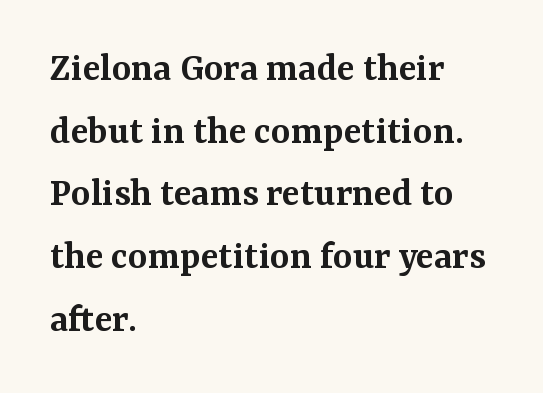
{"serif": "yes", "italic": "no", "bold": "semi", "weight": "semibold", "width": "normal", "stroke_contrast": "medium", "x_height": "medium", "monospaced": "no", "underline": "no", "align": "left", "line_spacing": "normal", "line_spacing_ratio": 1.53, "letter_spacing": "normal", "letter_spacing_em": 0.0, "glyph_px": 41}
